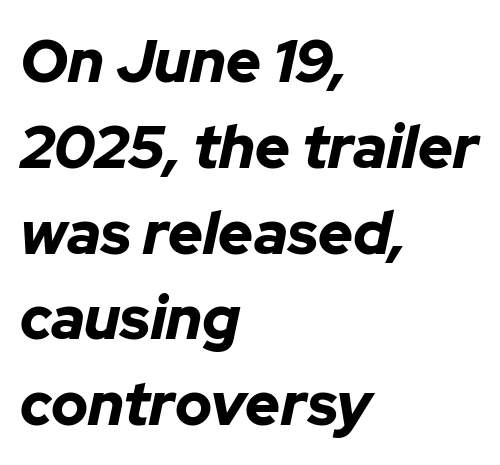
Horizontally, the lines are justified to the leading edge only. It's the slanting kind of type. Check under the words: just untouched page. The horizontal fit of the characters is conventional and even. Character widths vary here, with narrow letters taking less room than wide ones.
